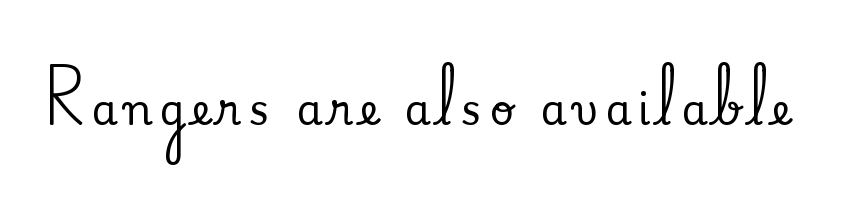
{"serif": "yes", "italic": "no", "width": "normal", "stroke_contrast": "medium", "x_height": "small", "monospaced": "no", "underline": "no", "glyph_px": 42}
